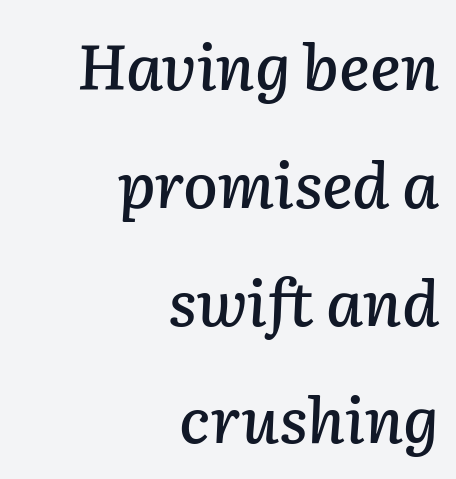
{"italic": "yes", "lean": "right", "slant_degrees": 2, "width": "normal", "stroke_contrast": "low", "x_height": "medium", "monospaced": "no", "underline": "no", "align": "right", "line_spacing_ratio": 1.87, "letter_spacing": "normal", "letter_spacing_em": 0.0, "glyph_px": 63}
